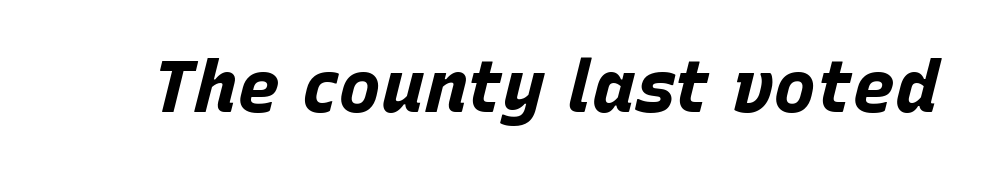
The typography opts for an oblique posture over an upright one. Strokes here are thick enough to call this a true bold. Words float on clear page, feet unadorned. Tracking value appears to be zero — textbook default spacing.
